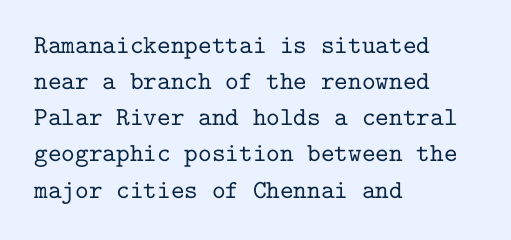
{"italic": "no", "underline": "no", "align": "left", "line_spacing": "normal", "line_spacing_ratio": 1.39, "letter_spacing": "normal", "letter_spacing_em": 0.0, "glyph_px": 26}
